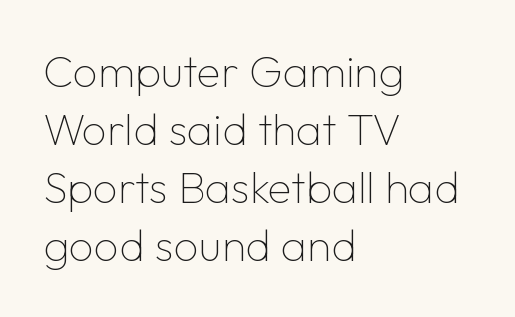
Q: Is the text bold? A: No.
Q: Is the text italic (slanted)? A: No, it is upright.
Q: Is the typeface a serif or a sans-serif typeface? A: Sans-serif.
Q: Is the text underlined? A: No.
Q: How is the paragraph aligned? A: Left-aligned.
Q: Is the spacing between letters normal or unusually wide? A: Normal.
Q: Is the spacing between lines tight, normal or loose? A: Normal.
Q: Width (condensed, normal, or wide)? A: Normal.
Q: Stroke contrast? A: Low.
Q: x-height? A: Medium.
Q: Monospaced? A: No.
